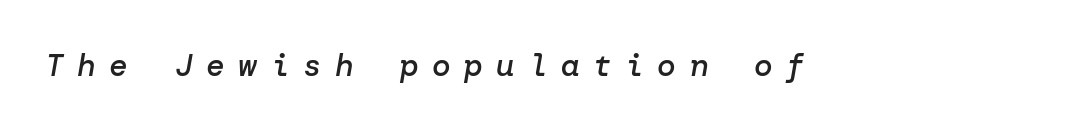
{"italic": "yes", "lean": "right", "slant_degrees": 10, "bold": "semi", "weight": "semibold", "width": "normal", "stroke_contrast": "low", "x_height": "medium", "underline": "no", "letter_spacing": "wide", "letter_spacing_em": 0.44, "glyph_px": 31}
